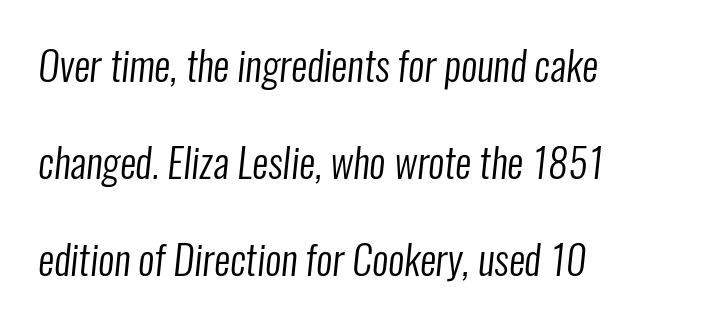
The image shows 40 px regular-weight, condensed sans-serif type; set left-aligned, loose line spacing (2.43x), normal letter spacing, not underlined; low stroke contrast and a medium x-height.
